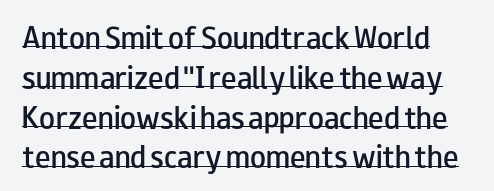
Q: Is the text bold? A: Semi-bold.
Q: Is the text italic (slanted)? A: No, it is upright.
Q: Is the text underlined? A: Yes.
Q: Is the spacing between letters normal or unusually wide? A: Normal.
Q: Is the spacing between lines tight, normal or loose? A: Normal.
